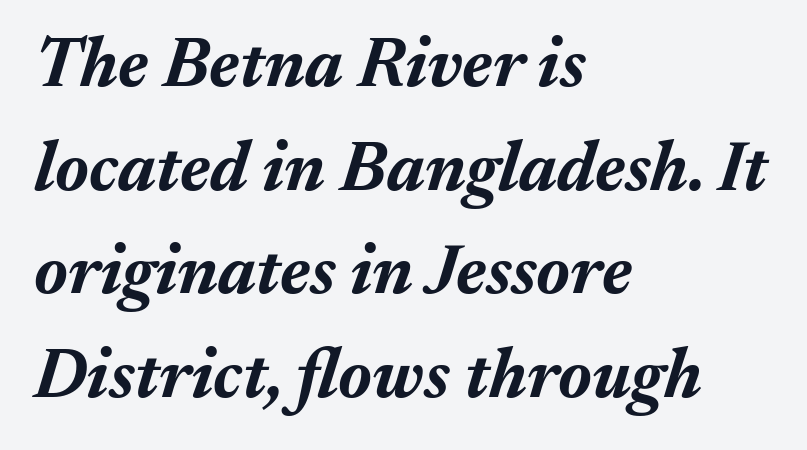
The rendering applies a slant to the glyphs. These lines stack with their left ends in a neat column. Spacing between characters is what you'd get straight out of the box. I'd describe the lettering as bold — thick and assertive.
